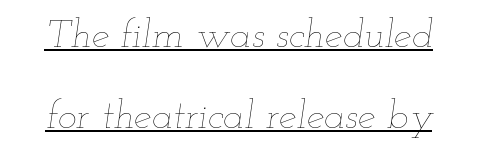
This sample trades compactness for vertical openness between lines. In terms of letterspacing, this is plain default setting. These glyphs show unthickened strokes, regular width or finer. Compared with undecorated copy, this sample adds a rule below the words. A typesetter would call this proportional, since set widths differ per character. The specimen reads as italic at a glance.
